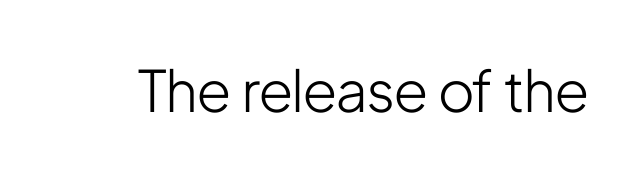
The face used here is proportionally spaced, like ordinary book or web type. Italic? Not at all — the glyphs are vertical. Tracking here is standard; glyphs follow each other at the usual distance. Nope, no serifs anywhere on these letters. The font is comparable to plain body text, perhaps lighter. Type without underlining.
